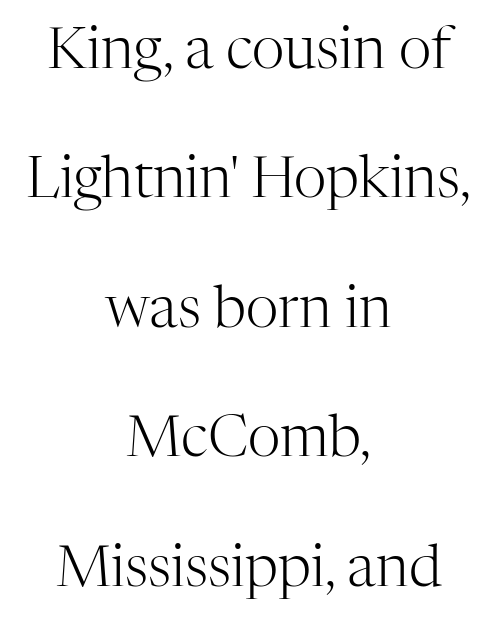
{"serif": "yes", "italic": "no", "bold": "no", "weight": "light", "width": "normal", "stroke_contrast": "high", "x_height": "medium", "monospaced": "no", "underline": "no", "align": "center", "line_spacing": "loose", "line_spacing_ratio": 2.27, "letter_spacing": "normal", "letter_spacing_em": 0.0, "glyph_px": 57}
